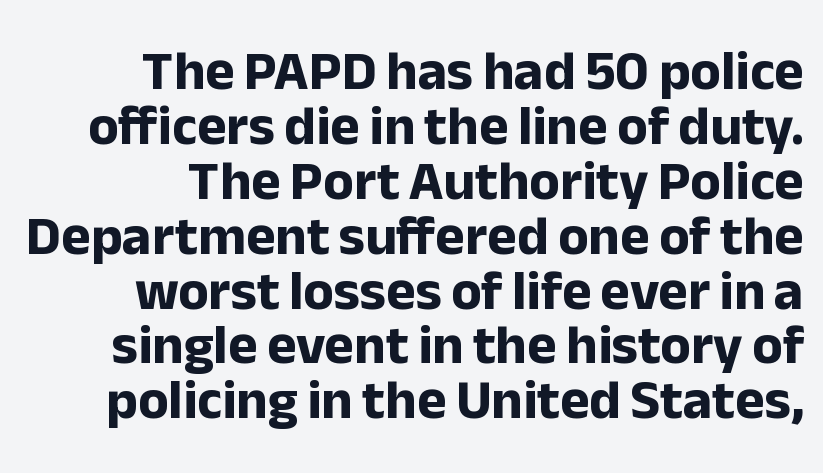
Q: Is the text bold? A: Yes.
Q: Is the text italic (slanted)? A: No, it is upright.
Q: Is the typeface a serif or a sans-serif typeface? A: Sans-serif.
Q: Is the text underlined? A: No.
Q: How is the paragraph aligned? A: Right-aligned.
Q: Is the spacing between letters normal or unusually wide? A: Normal.
Q: Is the spacing between lines tight, normal or loose? A: Tight.
Q: Width (condensed, normal, or wide)? A: Normal.
Q: Stroke contrast? A: Low.
Q: x-height? A: Medium.
Q: Monospaced? A: No.
